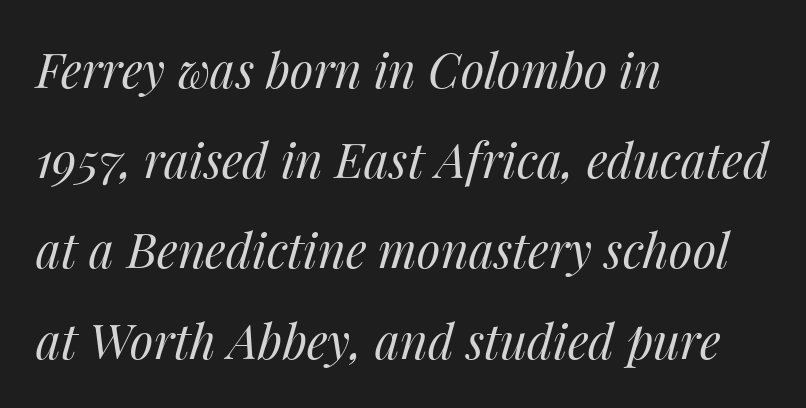
In terms of letterspacing, this is plain default setting. Has an underline been added? It has not. If you drew a ruler down the left edge, every line would touch it. The face used here has a pronounced slope to its letters.
